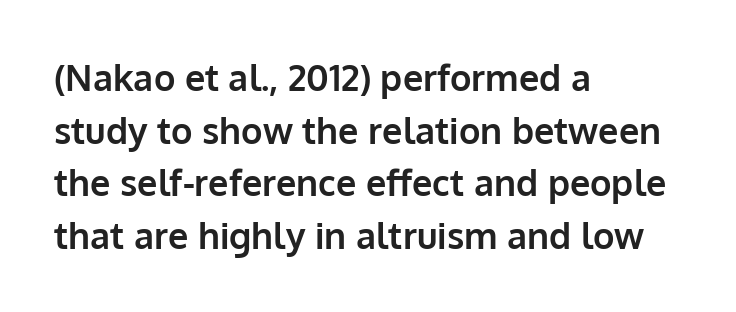
Q: Is the text bold? A: Yes.
Q: Is the text italic (slanted)? A: No, it is upright.
Q: Is the typeface a serif or a sans-serif typeface? A: Sans-serif.
Q: Is the text underlined? A: No.
Q: How is the paragraph aligned? A: Left-aligned.
Q: Is the spacing between letters normal or unusually wide? A: Normal.
Q: Is the spacing between lines tight, normal or loose? A: Normal.
Q: Width (condensed, normal, or wide)? A: Normal.
Q: Stroke contrast? A: Low.
Q: x-height? A: Medium.
Q: Monospaced? A: No.
